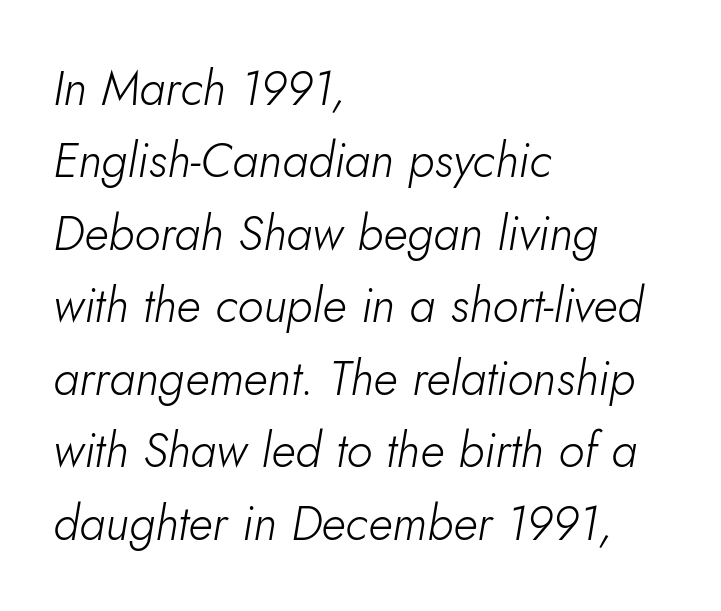
Baseline-to-baseline distance is the conventional proportion of letter height. You can tell it's italic because the verticals aren't actually vertical. This sample has the flowing, uneven cadence of proportional lettering. Short note: letters normally spaced. Which margin do the lines hug? The left one — the right edge is uneven. Letters rest on an invisible, unmarked baseline.
